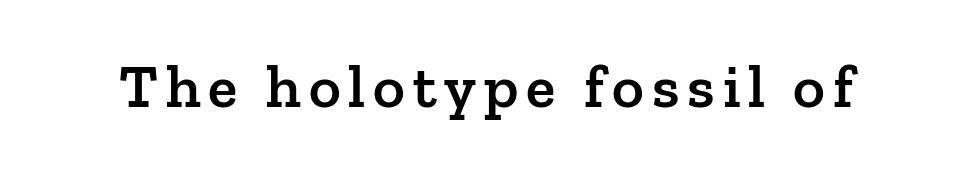
Descenders hang freely into open space. Font category for this specimen: serif. Spacing verdict: proportional, widths tailored to each character. Italic? Not at all — the glyphs are vertical. A fair bit of extra ink — the face is semibold, not bold.
